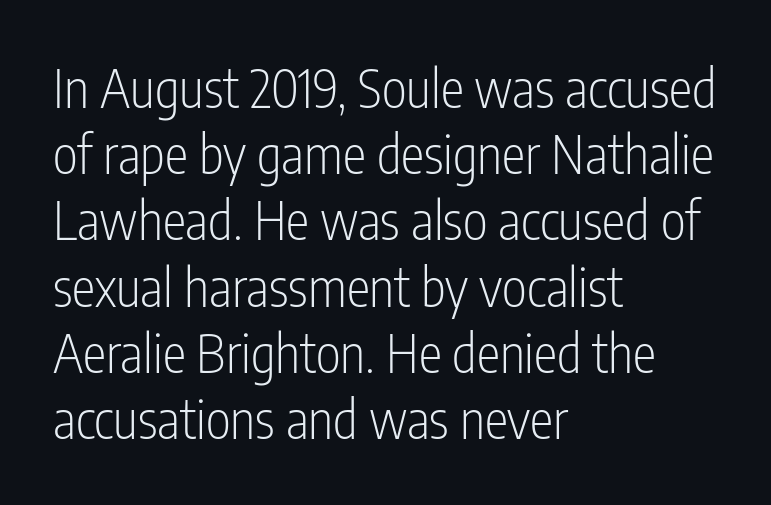
{"serif": "no", "italic": "no", "bold": "no", "weight": "light", "width": "condensed", "stroke_contrast": "low", "x_height": "medium", "monospaced": "no", "underline": "no", "align": "left", "line_spacing": "normal", "line_spacing_ratio": 1.25, "letter_spacing": "normal", "letter_spacing_em": 0.0, "glyph_px": 53}
